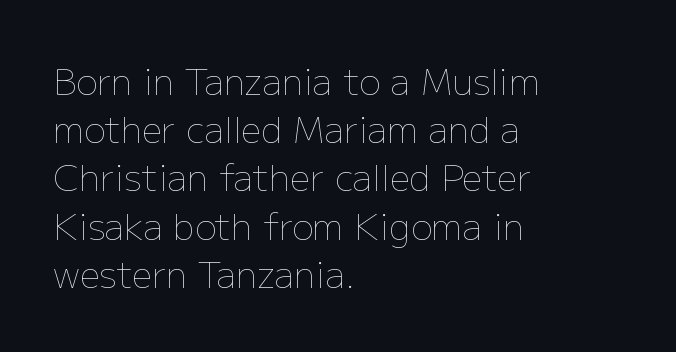
The image shows 36 px thin type, upright; set left-aligned, normal line spacing (1.34x), normal letter spacing, not underlined; low stroke contrast and a medium x-height.
